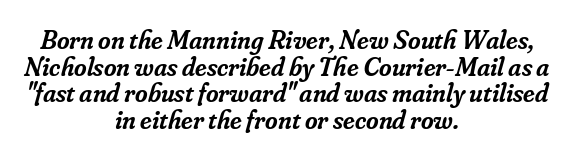
The image shows 27 px text type, italic (leaning right); set centered, tight line spacing (0.99x), normal letter spacing, not underlined.
